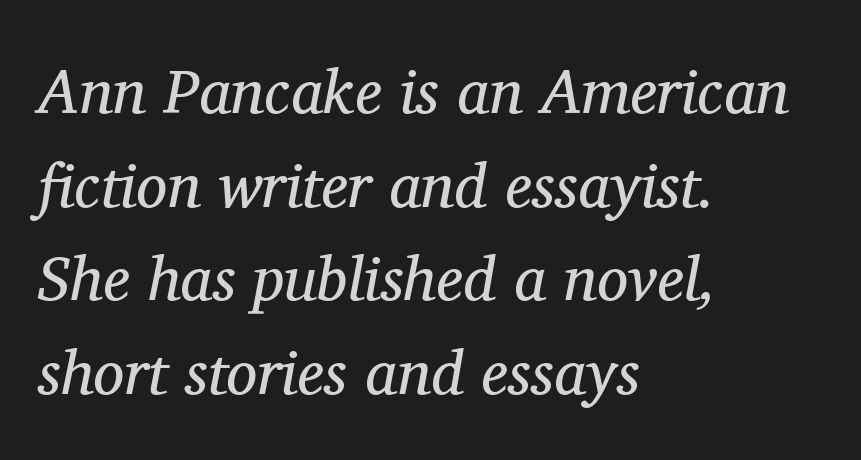
Q: Is the text bold? A: No.
Q: Is the text italic (slanted)? A: Yes, it leans right by about 11 degrees.
Q: Is the typeface a serif or a sans-serif typeface? A: Serif.
Q: Is the text underlined? A: No.
Q: How is the paragraph aligned? A: Left-aligned.
Q: Is the spacing between letters normal or unusually wide? A: Normal.
Q: Is the spacing between lines tight, normal or loose? A: Normal.
Q: Width (condensed, normal, or wide)? A: Normal.
Q: Stroke contrast? A: Medium.
Q: x-height? A: Medium.
Q: Monospaced? A: No.
